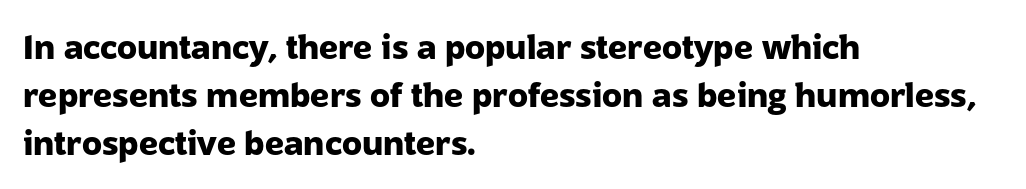
Q: Is the text bold? A: Yes.
Q: Is the text italic (slanted)? A: No, it is upright.
Q: Is the typeface a serif or a sans-serif typeface? A: Sans-serif.
Q: Is the text underlined? A: No.
Q: How is the paragraph aligned? A: Left-aligned.
Q: Is the spacing between letters normal or unusually wide? A: Normal.
Q: Is the spacing between lines tight, normal or loose? A: Normal.
Q: Width (condensed, normal, or wide)? A: Normal.
Q: Stroke contrast? A: Low.
Q: x-height? A: Medium.
Q: Monospaced? A: No.
